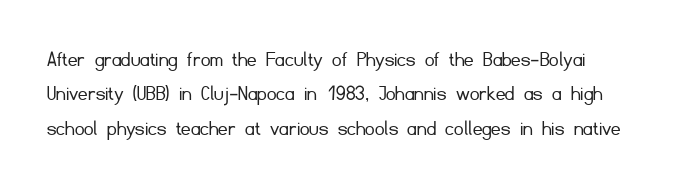
{"italic": "no", "bold": "no", "underline": "no", "line_spacing": "normal", "line_spacing_ratio": 1.5, "letter_spacing": "normal", "letter_spacing_em": 0.0, "glyph_px": 23}
